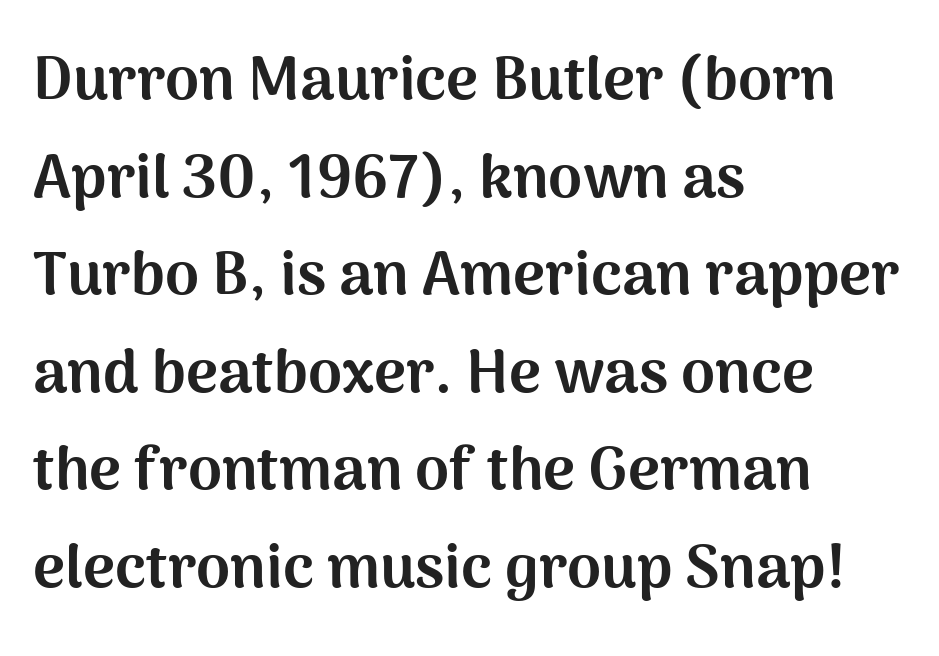
How are the letters spaced? Ordinarily, with no added tracking. These lines were composed using upright roman letters. You could not count columns in this text — the font is proportionally spaced. Unmarked baselines from the first word to the last. As a designer I'd log this as weight 700, bold. Summary of vertical rhythm: regular, with standard interline spacing.
